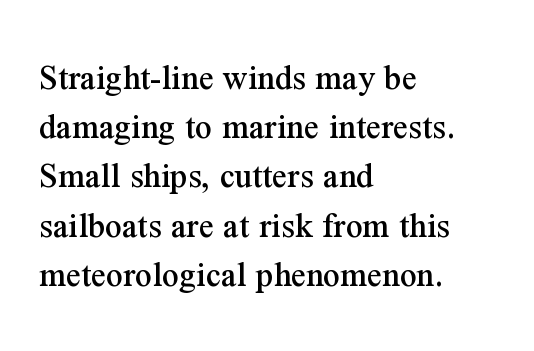
{"serif": "yes", "italic": "no", "width": "normal", "stroke_contrast": "medium", "x_height": "medium", "monospaced": "no", "underline": "no", "align": "left", "line_spacing": "normal", "line_spacing_ratio": 1.33, "letter_spacing": "normal", "letter_spacing_em": 0.0, "glyph_px": 37}
